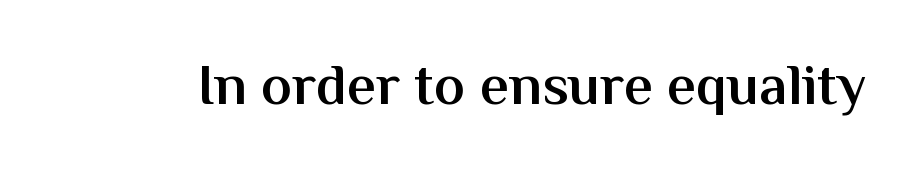
Q: Is the text bold? A: Semi-bold.
Q: Is the text italic (slanted)? A: No, it is upright.
Q: Is the typeface a serif or a sans-serif typeface? A: Sans-serif.
Q: Is the text underlined? A: No.
Q: Is the spacing between letters normal or unusually wide? A: Normal.
Q: Width (condensed, normal, or wide)? A: Normal.
Q: Stroke contrast? A: Medium.
Q: x-height? A: Medium.
Q: Monospaced? A: No.
